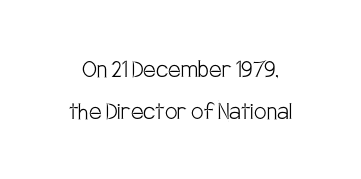
The image shows 28 px light, condensed sans-serif type, upright; set normal line spacing (1.49x), normal letter spacing, not underlined; low stroke contrast and a large x-height.
